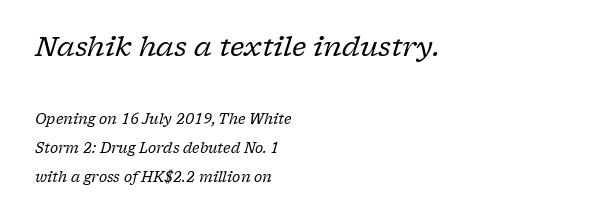
The rendering shrinks the type as you move from the upper chunk to the lower. What stands out about the letter spacing? Nothing — it is the standard amount. Counters stay open thanks to moderate or lighter strokes. Characters are canted at an angle relative to the baseline's perpendicular. Layout note: lines flush left. Beneath every word, the page is bare.
